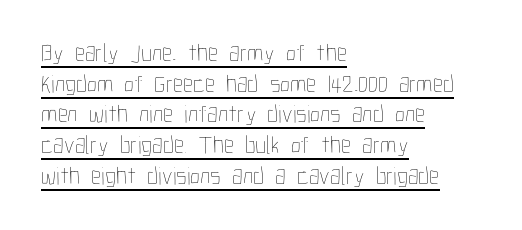
{"italic": "no", "bold": "no", "underline": "yes", "align": "left", "line_spacing_ratio": 1.23, "letter_spacing": "normal", "letter_spacing_em": 0.0, "glyph_px": 25}
